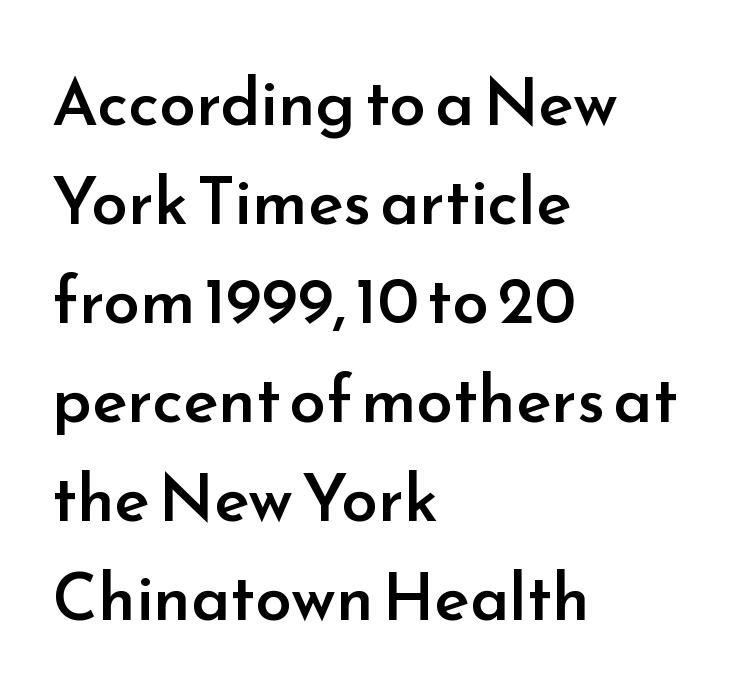
Think of a printed novel: that variable character pitch is what you see here. Letter spacing: default. A roman cut, with each character standing at attention. The passage shown is not underscored anywhere.
